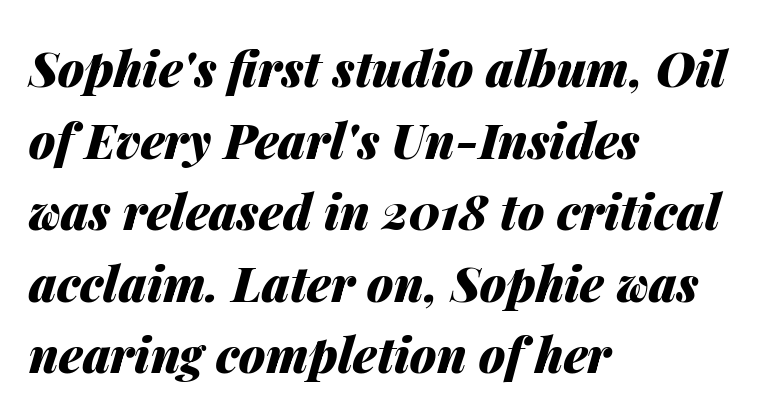
The image shows 48 px heavy type, italic (leaning right); set left-aligned, normal line spacing (1.49x), normal letter spacing, not underlined; medium stroke contrast and a medium x-height.
